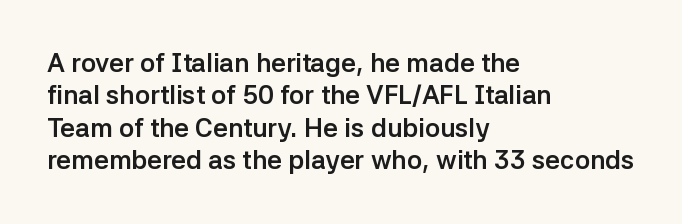
Q: Is the text bold? A: Yes.
Q: Is the text italic (slanted)? A: No, it is upright.
Q: Is the text underlined? A: No.
Q: How is the paragraph aligned? A: Left-aligned.
Q: Is the spacing between letters normal or unusually wide? A: Normal.
Q: Is the spacing between lines tight, normal or loose? A: Normal.
